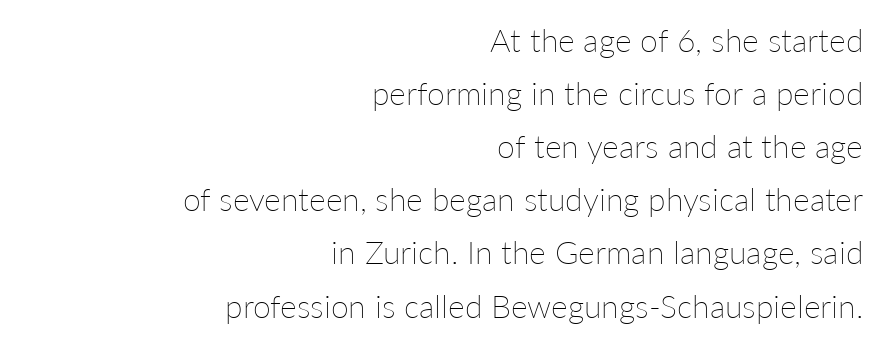
{"italic": "no", "bold": "no", "weight": "thin", "width": "normal", "stroke_contrast": "low", "x_height": "medium", "monospaced": "no", "underline": "no", "align": "right", "line_spacing": "normal", "line_spacing_ratio": 1.66, "letter_spacing": "normal", "letter_spacing_em": 0.0, "glyph_px": 32}
